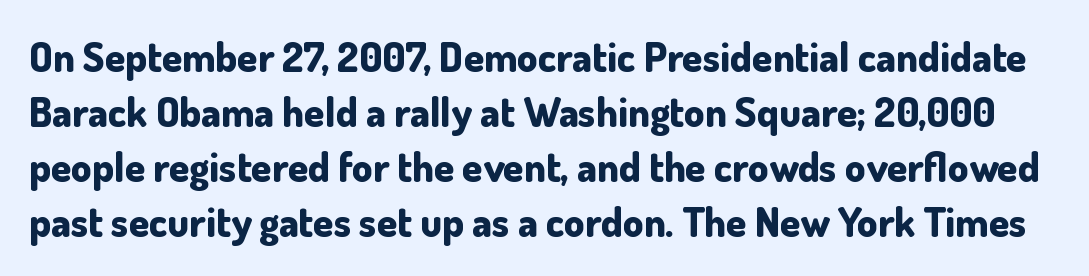
Short note: letters normally spaced. The foot of each line stays bare and open. The face used here is a sans, in the tradition of grotesques and geometrics. Typographic density is high because the face is bold. Regular leading.
